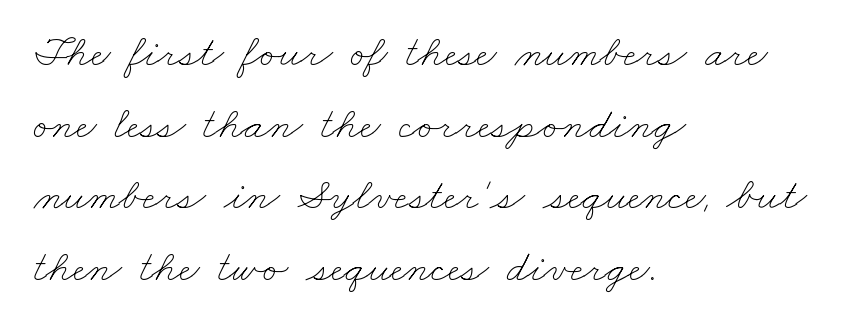
The image shows 45 px thin, wide type; set left-aligned, normal line spacing (1.59x), normal letter spacing, not underlined; low stroke contrast and a small x-height.
